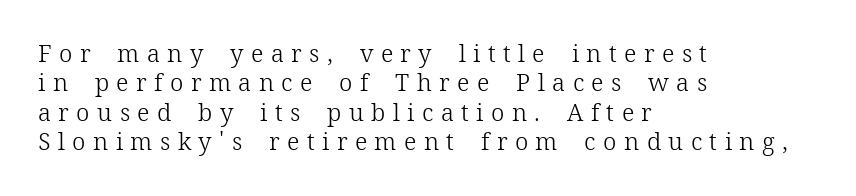
{"italic": "no", "bold": "no", "underline": "no", "align": "left", "line_spacing_ratio": 1.22, "letter_spacing": "wide", "letter_spacing_em": 0.31, "glyph_px": 24}
